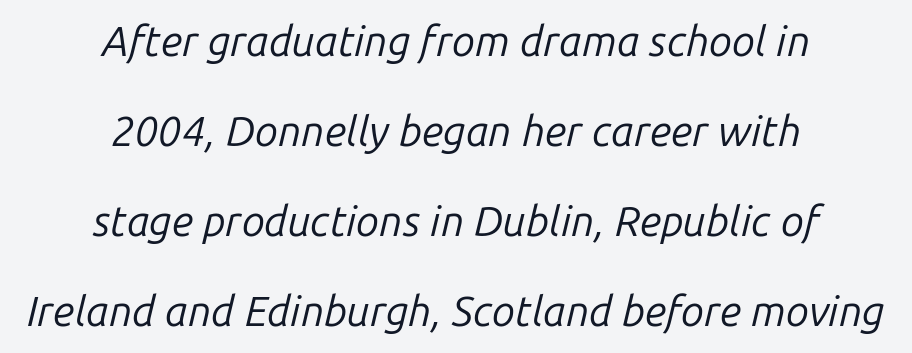
The image shows 42 px regular-weight type, italic (leaning right); set centered, loose line spacing (2.14x), normal letter spacing, not underlined; low stroke contrast and a medium x-height.
